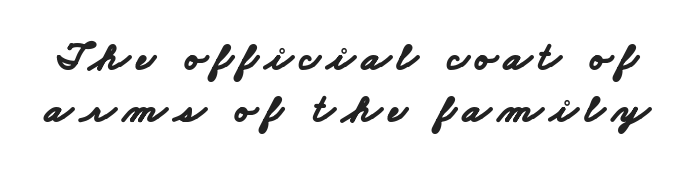
{"serif": "no", "bold": "yes", "weight": "bold", "width": "wide", "stroke_contrast": "low", "x_height": "small", "monospaced": "no", "underline": "no", "line_spacing": "normal", "line_spacing_ratio": 1.28, "glyph_px": 41}
